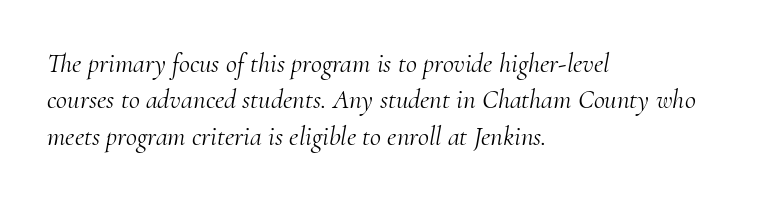
Q: Is the text bold? A: No.
Q: Is the text italic (slanted)? A: Yes, it leans right by about 10 degrees.
Q: Is the text underlined? A: No.
Q: How is the paragraph aligned? A: Left-aligned.
Q: Is the spacing between letters normal or unusually wide? A: Normal.
Q: Is the spacing between lines tight, normal or loose? A: Normal.
